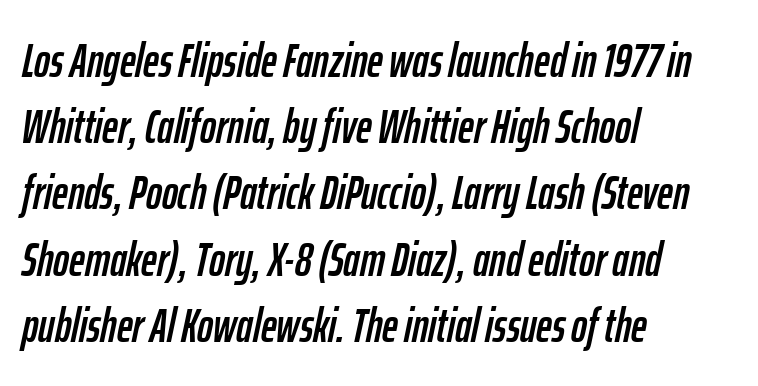
{"italic": "yes", "lean": "right", "slant_degrees": 12, "width": "condensed", "stroke_contrast": "low", "x_height": "medium", "monospaced": "no", "underline": "no", "align": "left", "line_spacing": "normal", "line_spacing_ratio": 1.38, "letter_spacing": "normal", "letter_spacing_em": 0.0, "glyph_px": 48}
